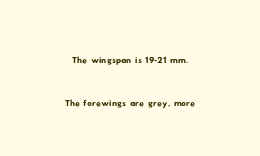
The space beneath each line is pristine and unruled. Alignment: centered. Each word holds together tightly as a unit, with standard inter-letter gaps.
